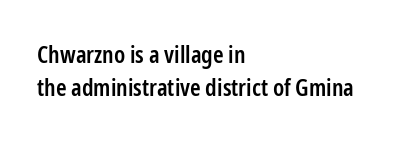
Q: Is the text bold? A: Semi-bold.
Q: Is the text italic (slanted)? A: No, it is upright.
Q: Is the text underlined? A: No.
Q: How is the paragraph aligned? A: Left-aligned.
Q: Is the spacing between letters normal or unusually wide? A: Normal.
Q: Is the spacing between lines tight, normal or loose? A: Normal.
